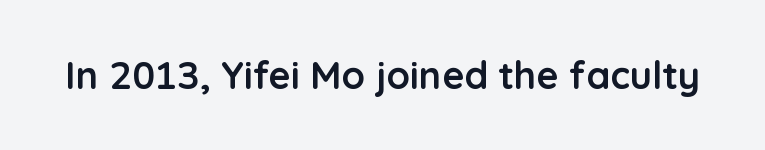
Q: Is the text bold? A: Yes.
Q: Is the text italic (slanted)? A: No, it is upright.
Q: Is the typeface a serif or a sans-serif typeface? A: Sans-serif.
Q: Is the text underlined? A: No.
Q: Is the spacing between letters normal or unusually wide? A: Normal.
Q: Width (condensed, normal, or wide)? A: Normal.
Q: Stroke contrast? A: Low.
Q: x-height? A: Medium.
Q: Monospaced? A: No.
